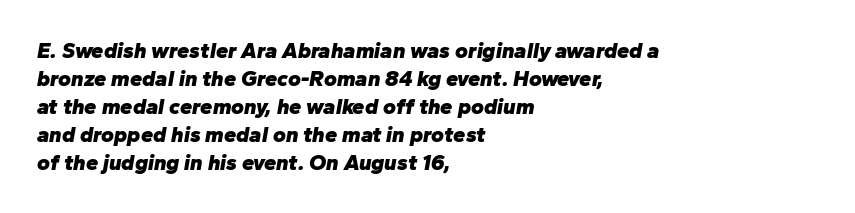
The image shows 22 px bold type, italic (leaning right); set left-aligned, normal line spacing (1.27x), normal letter spacing, not underlined.
